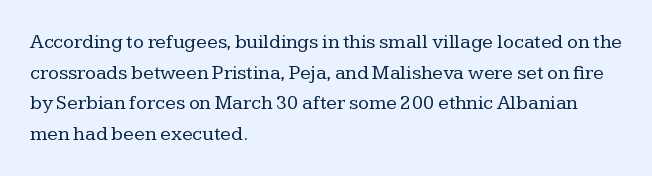
{"italic": "no", "bold": "no", "underline": "no", "align": "left", "line_spacing": "normal", "line_spacing_ratio": 1.53, "letter_spacing": "normal", "letter_spacing_em": 0.0, "glyph_px": 20}
